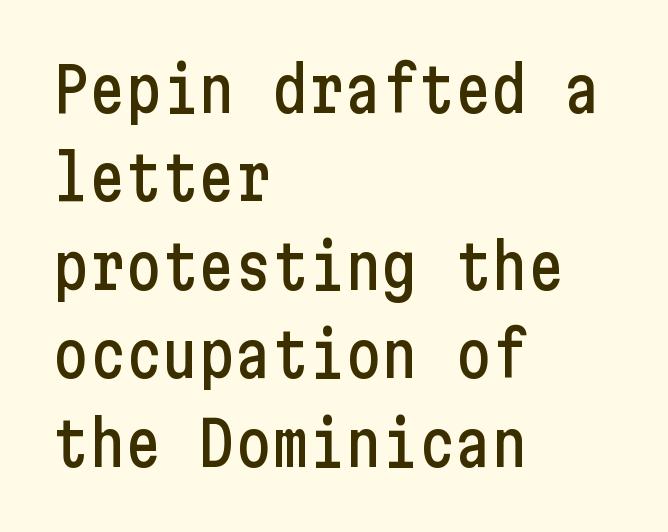
The image shows 61 px condensed sans-serif type, upright; set left-aligned, normal line spacing (1.45x), normal letter spacing, not underlined; low stroke contrast and a medium x-height.
